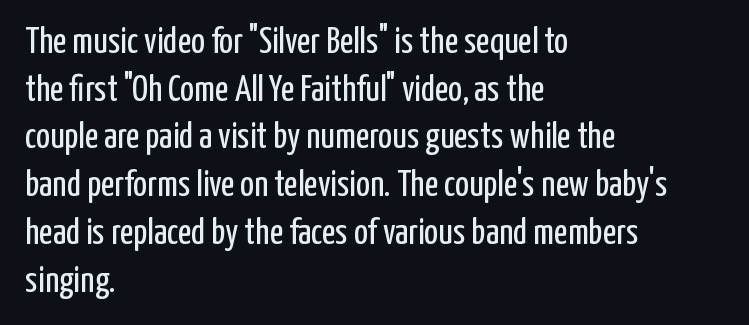
The image shows 37 px regular-weight, condensed sans-serif type, upright; set left-aligned, normal line spacing (1.29x), normal letter spacing, not underlined; low stroke contrast and a medium x-height.
